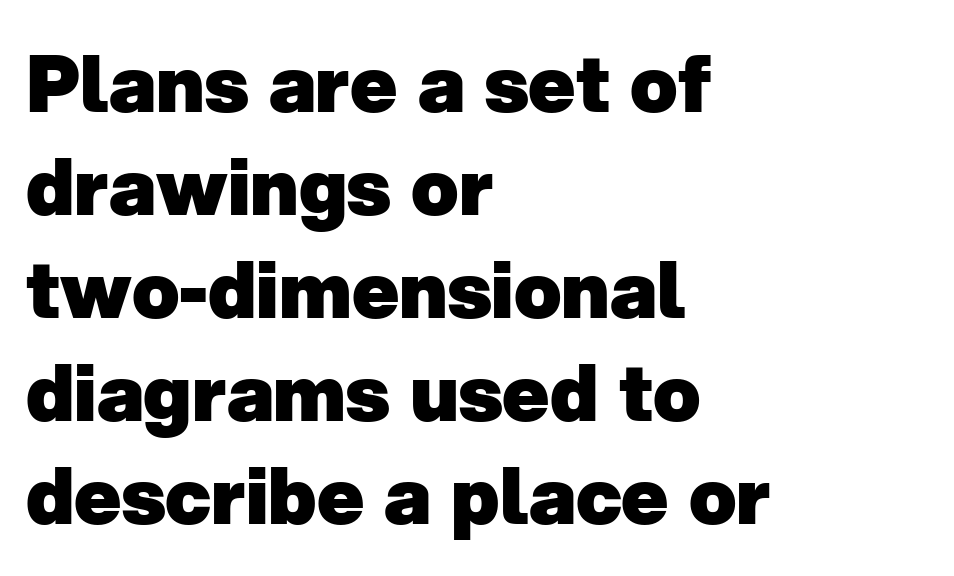
Q: Is the text bold? A: Yes.
Q: Is the typeface a serif or a sans-serif typeface? A: Sans-serif.
Q: Is the text underlined? A: No.
Q: How is the paragraph aligned? A: Left-aligned.
Q: Is the spacing between letters normal or unusually wide? A: Normal.
Q: Is the spacing between lines tight, normal or loose? A: Normal.
Q: Width (condensed, normal, or wide)? A: Normal.
Q: Stroke contrast? A: Low.
Q: x-height? A: Medium.
Q: Monospaced? A: No.
